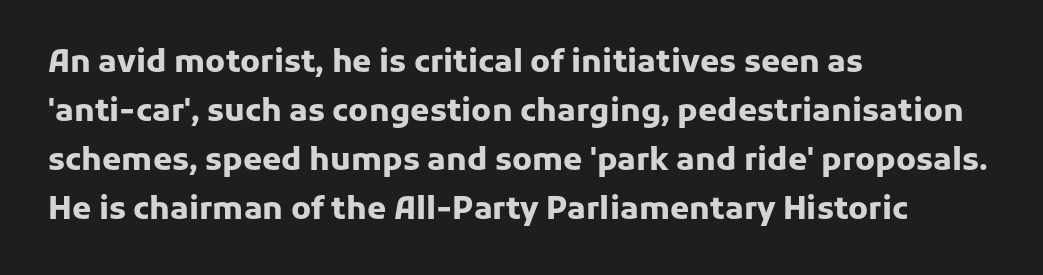
Caption: standard tracking, unaltered. You could not count columns in this text — the font is proportionally spaced. Glance below the letters and you will spot only blank space. Interline gaps are of average width in this sample. This rendering employs a face without finishing strokes, i.e., a sans-serif.
